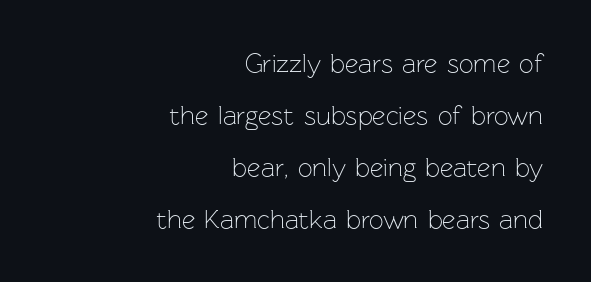
Q: Is the text bold? A: No.
Q: Is the text italic (slanted)? A: No, it is upright.
Q: Is the text underlined? A: No.
Q: How is the paragraph aligned? A: Right-aligned.
Q: Is the spacing between letters normal or unusually wide? A: Normal.
Q: Is the spacing between lines tight, normal or loose? A: Loose.
